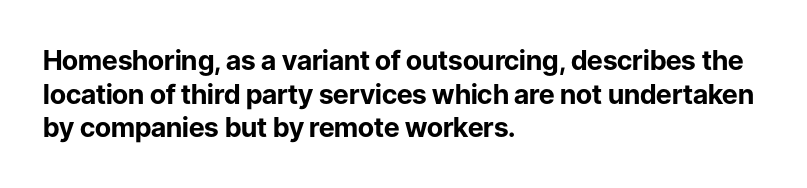
Q: Is the text bold? A: Yes.
Q: Is the text italic (slanted)? A: No, it is upright.
Q: Is the text underlined? A: No.
Q: How is the paragraph aligned? A: Left-aligned.
Q: Is the spacing between letters normal or unusually wide? A: Normal.
Q: Is the spacing between lines tight, normal or loose? A: Normal.
